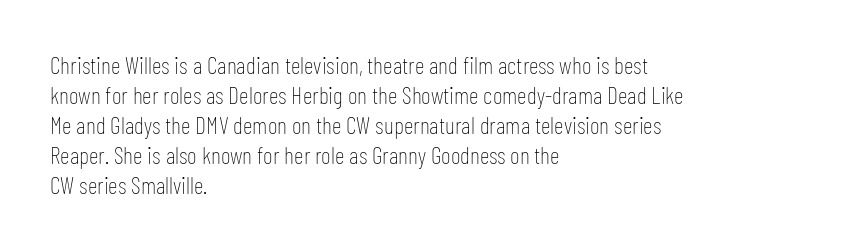
{"italic": "no", "bold": "no", "underline": "no", "align": "left", "line_spacing": "normal", "line_spacing_ratio": 1.25, "letter_spacing": "normal", "letter_spacing_em": 0.0, "glyph_px": 24}
